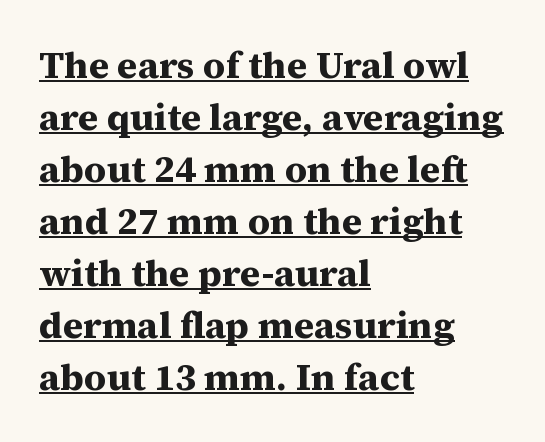
{"serif": "yes", "italic": "no", "bold": "yes", "weight": "bold", "width": "normal", "stroke_contrast": "medium", "x_height": "medium", "monospaced": "no", "underline": "yes", "align": "left", "line_spacing": "normal", "line_spacing_ratio": 1.37, "letter_spacing": "normal", "letter_spacing_em": 0.0, "glyph_px": 38}
